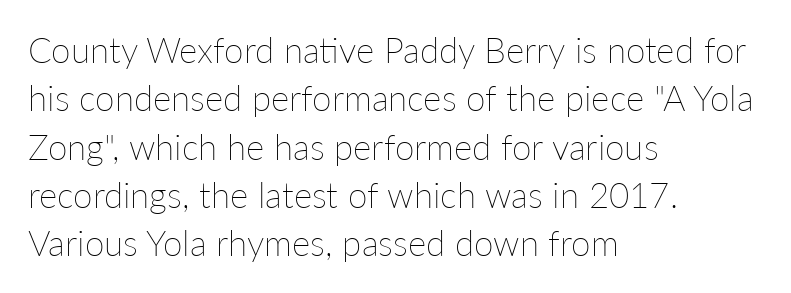
Q: Is the text bold? A: No.
Q: Is the text italic (slanted)? A: No, it is upright.
Q: Is the text underlined? A: No.
Q: How is the paragraph aligned? A: Left-aligned.
Q: Is the spacing between letters normal or unusually wide? A: Normal.
Q: Is the spacing between lines tight, normal or loose? A: Normal.
Q: Width (condensed, normal, or wide)? A: Normal.
Q: Stroke contrast? A: Low.
Q: x-height? A: Medium.
Q: Monospaced? A: No.
